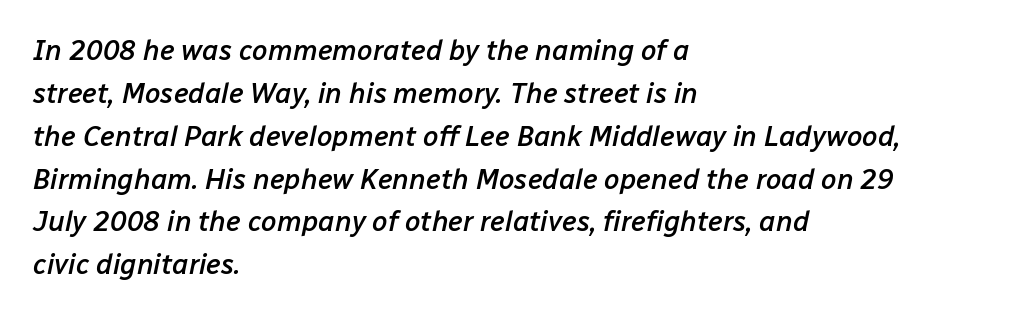
{"italic": "yes", "lean": "right", "slant_degrees": 12, "bold": "semi", "weight": "semibold", "width": "normal", "stroke_contrast": "low", "x_height": "medium", "monospaced": "no", "underline": "no", "align": "left", "line_spacing": "normal", "line_spacing_ratio": 1.53, "letter_spacing": "normal", "letter_spacing_em": 0.0, "glyph_px": 28}
